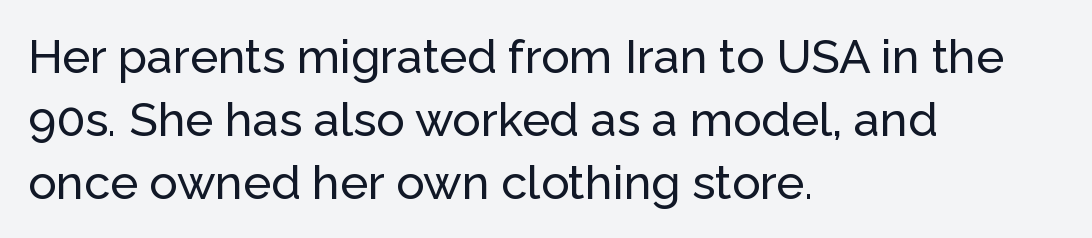
The image shows 47 px sans-serif type, upright; set left-aligned, normal line spacing (1.34x), normal letter spacing, not underlined; low stroke contrast and a medium x-height.
